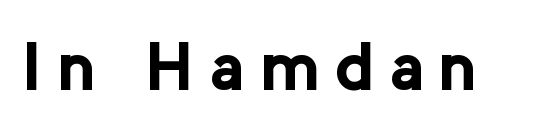
Think of a printed novel: that variable character pitch is what you see here. Upright lettering throughout. Anything drawn beneath the words? Only blank space. Is this a sans? Yes — the strokes have no serifs. Each word looks stretched out because of the extra space between its letters. This is heavy type, rendered in bold.
